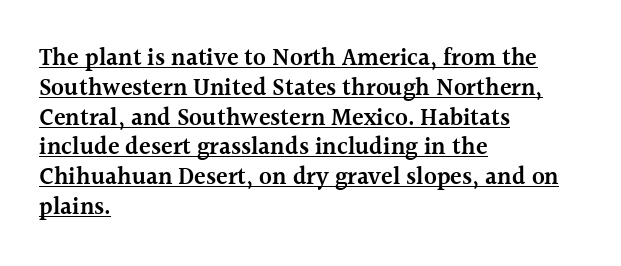
The image shows 24 px text type, upright; set left-aligned, line spacing 1.24x, normal letter spacing, underlined.
